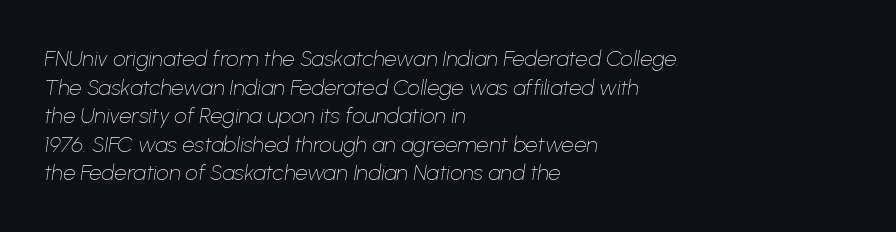
The image shows 22 px text type, italic (leaning right); set left-aligned, normal line spacing (1.3x), normal letter spacing, not underlined.
